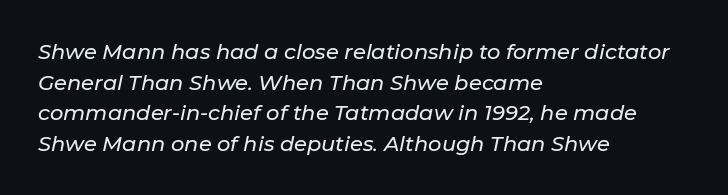
The image shows 21 px text type, italic (leaning right); set left-aligned, normal line spacing (1.46x), normal letter spacing, not underlined.
